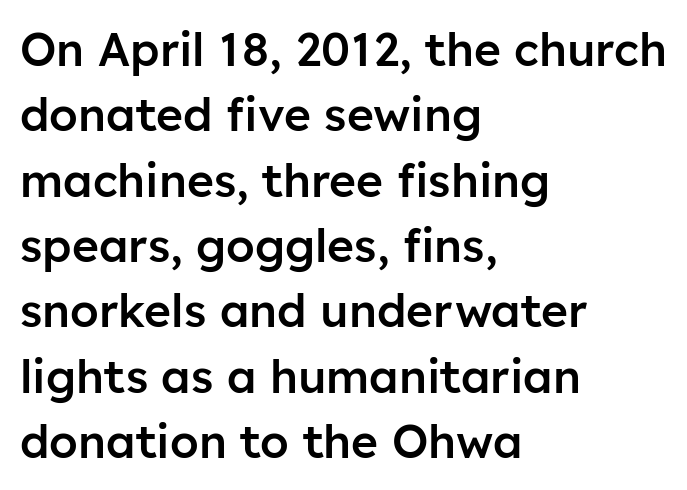
{"serif": "no", "italic": "no", "bold": "semi", "weight": "semibold", "width": "normal", "stroke_contrast": "low", "x_height": "medium", "monospaced": "no", "underline": "no", "align": "left", "line_spacing": "normal", "line_spacing_ratio": 1.42, "letter_spacing": "normal", "letter_spacing_em": 0.0, "glyph_px": 46}
